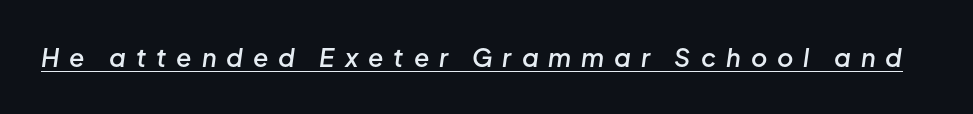
{"italic": "yes", "lean": "right", "slant_degrees": 8, "bold": "semi", "underline": "yes", "letter_spacing": "wide", "letter_spacing_em": 0.4, "glyph_px": 25}
